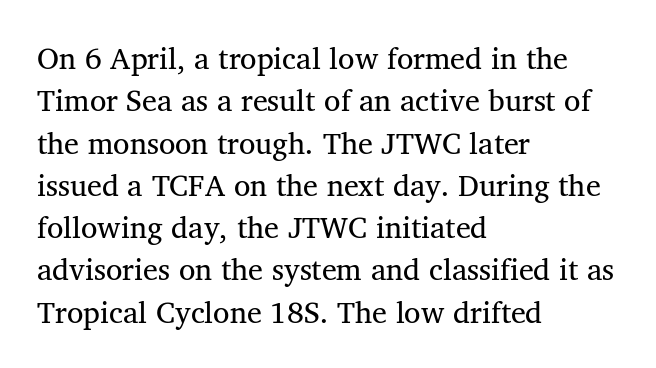
The image shows 30 px regular-weight serif type; set left-aligned, normal line spacing (1.41x), normal letter spacing, not underlined; medium stroke contrast and a medium x-height.
